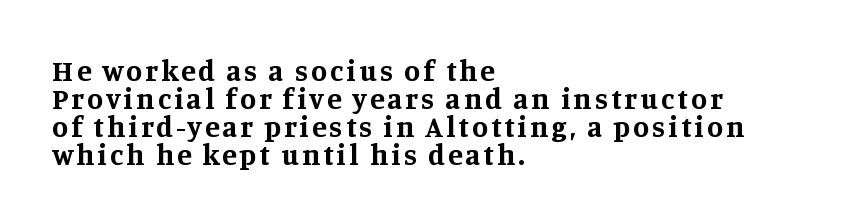
Unlike a clean sans, this face finishes its strokes with serifs. Chunky letters — that's bold for sure. Style check: upright. The rendering uses natural spacing where letterforms have individual widths. Letters rest on an invisible, unmarked baseline.
